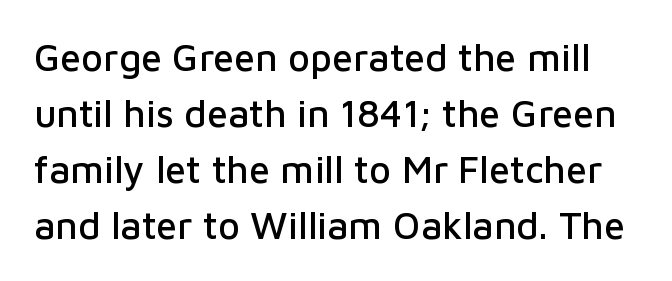
The image shows 38 px sans-serif type, upright; set normal line spacing (1.47x), normal letter spacing, not underlined; low stroke contrast and a medium x-height.
